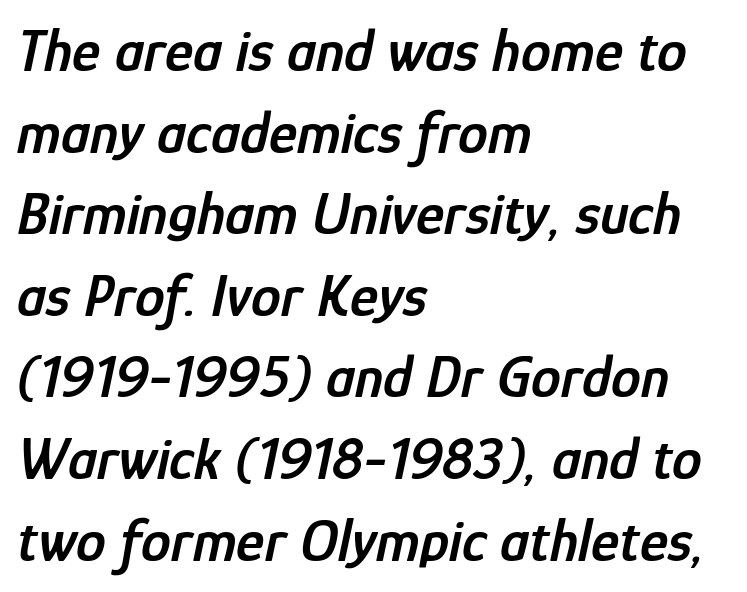
Q: Is the text bold? A: Semi-bold.
Q: Is the text italic (slanted)? A: Yes, it leans right by about 12 degrees.
Q: Is the text underlined? A: No.
Q: How is the paragraph aligned? A: Left-aligned.
Q: Is the spacing between letters normal or unusually wide? A: Normal.
Q: Is the spacing between lines tight, normal or loose? A: Normal.
Q: Width (condensed, normal, or wide)? A: Condensed.
Q: Stroke contrast? A: Low.
Q: x-height? A: Medium.
Q: Monospaced? A: No.
